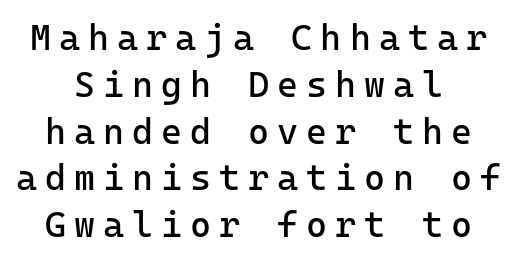
{"serif": "no", "italic": "no", "bold": "no", "weight": "regular", "width": "normal", "stroke_contrast": "low", "x_height": "medium", "monospaced": "yes", "underline": "no", "line_spacing": "normal", "line_spacing_ratio": 1.3, "letter_spacing": "wide", "letter_spacing_em": 0.22, "glyph_px": 36}
